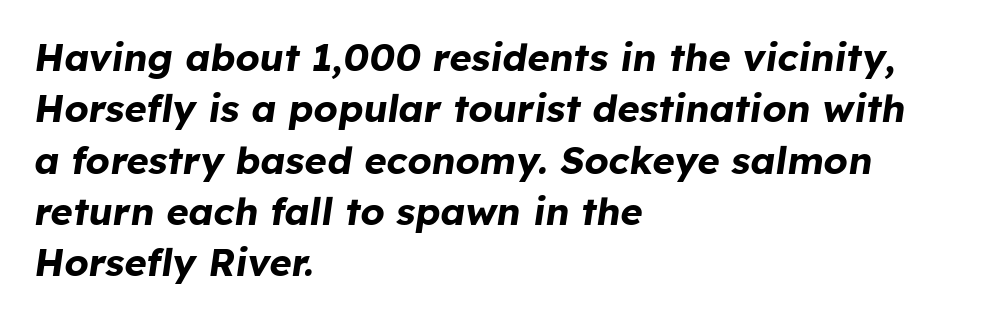
You can tell it's italic because the verticals aren't actually vertical. Successive baselines arrive at the customary interval. Compared with typical body copy, the letter spacing here is the same. The rendering anchors every line to the left-hand side. Just letters on the line, the space beneath them empty. Weight check: bold — yes, fully.
